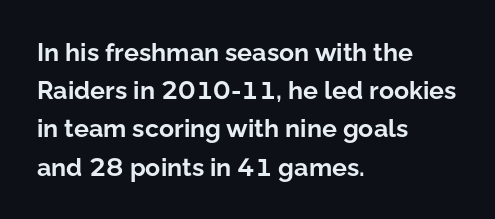
Lines of text with bare space underneath. Quick note: interline space is typical. The line texture is even and compact thanks to regular tracking. The letters stand straight up with perfectly vertical stems. I'd describe the lettering as bold — thick and assertive.
